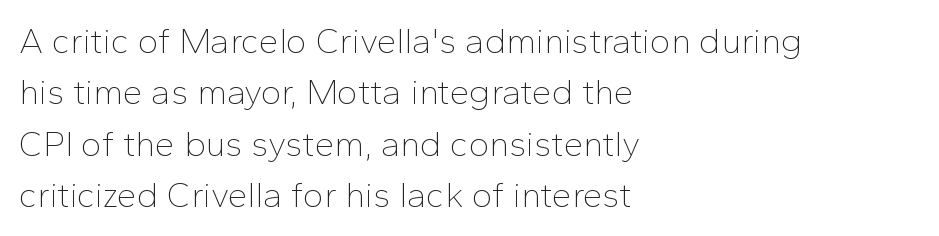
Q: Is the text bold? A: No.
Q: Is the text italic (slanted)? A: No, it is upright.
Q: Is the typeface a serif or a sans-serif typeface? A: Sans-serif.
Q: Is the text underlined? A: No.
Q: How is the paragraph aligned? A: Left-aligned.
Q: Is the spacing between letters normal or unusually wide? A: Normal.
Q: Is the spacing between lines tight, normal or loose? A: Normal.
Q: Width (condensed, normal, or wide)? A: Normal.
Q: Stroke contrast? A: Low.
Q: x-height? A: Medium.
Q: Monospaced? A: No.
